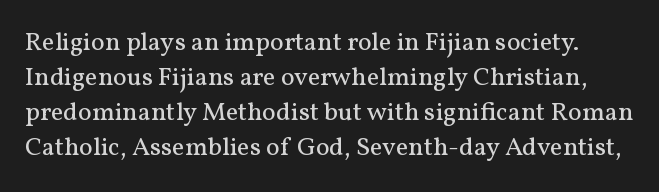
The image shows 26 px text type, upright; set normal line spacing (1.34x), normal letter spacing, not underlined.
